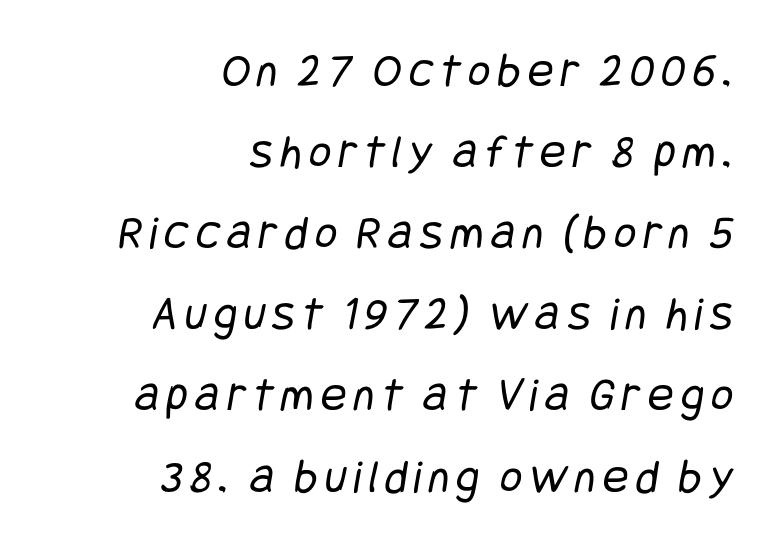
Q: Is the text bold? A: No.
Q: Is the typeface a serif or a sans-serif typeface? A: Sans-serif.
Q: Is the text underlined? A: No.
Q: How is the paragraph aligned? A: Right-aligned.
Q: Is the spacing between lines tight, normal or loose? A: Normal.
Q: Width (condensed, normal, or wide)? A: Condensed.
Q: Stroke contrast? A: Low.
Q: x-height? A: Large.
